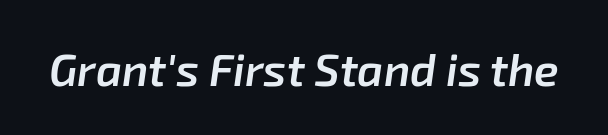
In terms of letterspacing, this is plain default setting. Caption: semibold face, moderately heavy strokes. Rule under the text: the space is simply empty. Here the designer chose a conventional face with non-uniform glyph widths.
